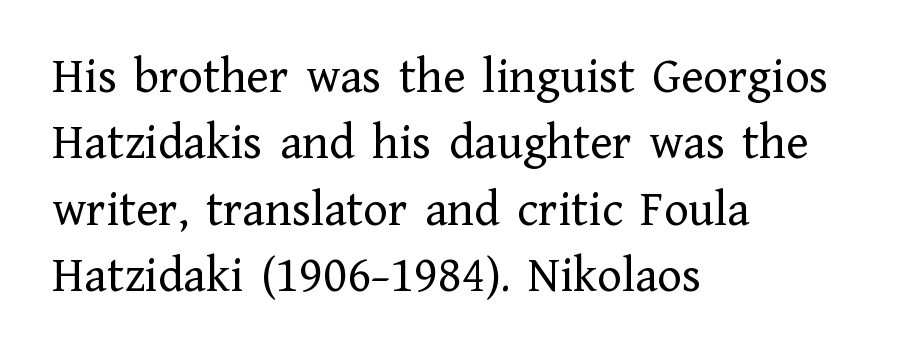
These lines were composed using upright roman letters. The passage shown is not underscored anywhere. The passage shown stacks its lines at a standard gap. Is the letter spacing exaggerated? No — it looks like the ordinary default. Look at the bottom of the vertical strokes: they flare into serifs here.
